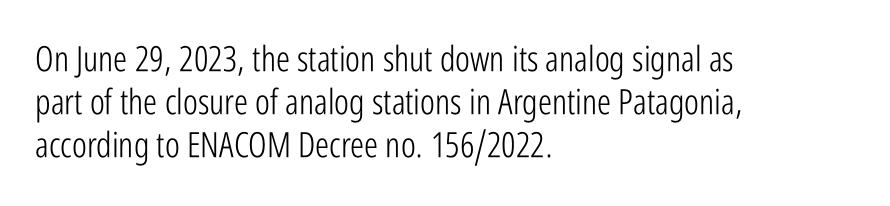
{"serif": "no", "italic": "no", "bold": "no", "weight": "light", "width": "condensed", "stroke_contrast": "low", "x_height": "medium", "monospaced": "no", "underline": "no", "align": "left", "line_spacing_ratio": 1.23, "letter_spacing": "normal", "letter_spacing_em": 0.0, "glyph_px": 35}
